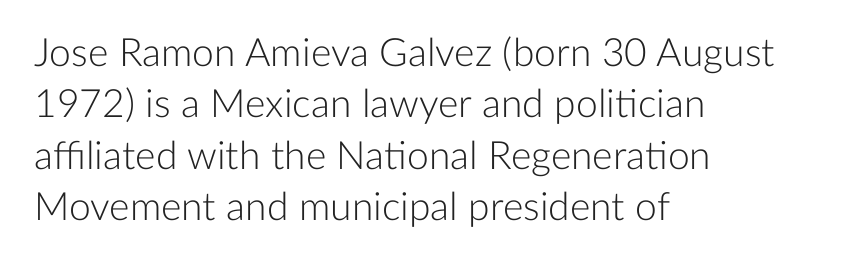
Q: Is the text bold? A: No.
Q: Is the text italic (slanted)? A: No, it is upright.
Q: Is the typeface a serif or a sans-serif typeface? A: Sans-serif.
Q: Is the text underlined? A: No.
Q: How is the paragraph aligned? A: Left-aligned.
Q: Is the spacing between letters normal or unusually wide? A: Normal.
Q: Is the spacing between lines tight, normal or loose? A: Normal.
Q: Width (condensed, normal, or wide)? A: Normal.
Q: Stroke contrast? A: Low.
Q: x-height? A: Medium.
Q: Monospaced? A: No.
